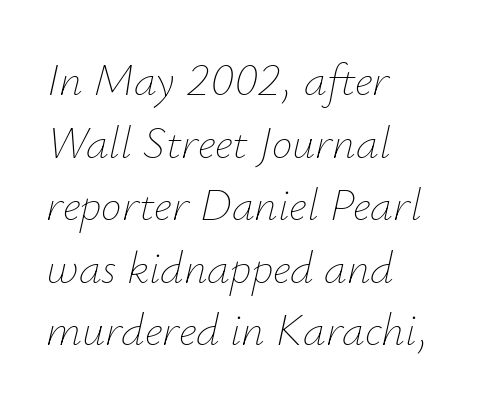
The image shows 46 px thin type, italic (leaning right); set left-aligned, normal line spacing (1.36x), normal letter spacing, not underlined; low stroke contrast and a small x-height.
